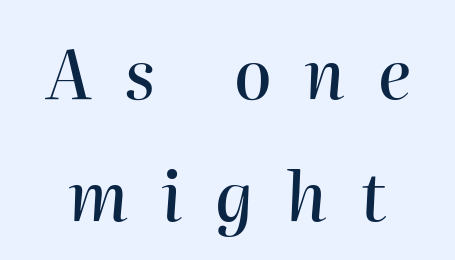
The image shows 68 px text type, italic (leaning right); set line spacing 1.79x, unusually wide letter spacing (+0.48 em), not underlined; high stroke contrast and a medium x-height.
